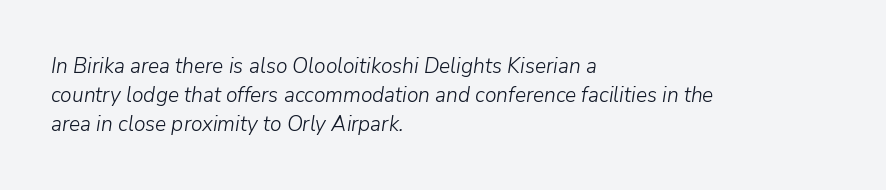
Q: Is the text bold? A: No.
Q: Is the text italic (slanted)? A: Yes, it leans right by about 9 degrees.
Q: Is the text underlined? A: No.
Q: How is the paragraph aligned? A: Left-aligned.
Q: Is the spacing between letters normal or unusually wide? A: Normal.
Q: Is the spacing between lines tight, normal or loose? A: Normal.
